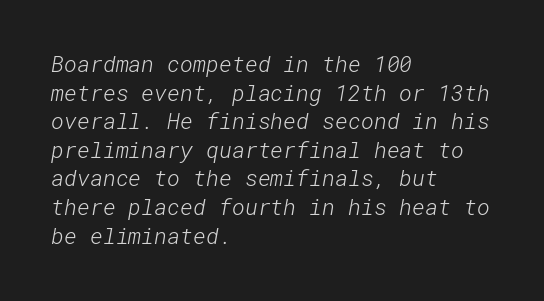
Q: Is the text bold? A: No.
Q: Is the text underlined? A: No.
Q: How is the paragraph aligned? A: Left-aligned.
Q: Is the spacing between letters normal or unusually wide? A: Normal.
Q: Is the spacing between lines tight, normal or loose? A: Normal.
